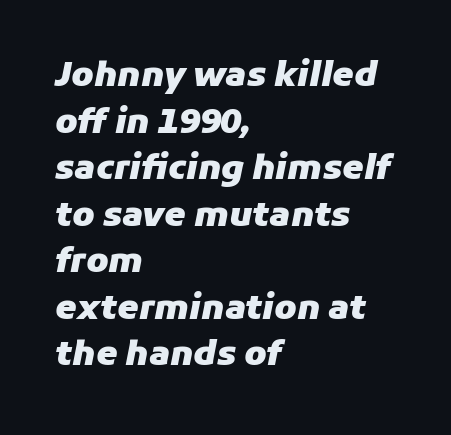
The image shows 34 px heavy type, italic (leaning right); set left-aligned, normal line spacing (1.37x), normal letter spacing, not underlined; low stroke contrast and a medium x-height.
